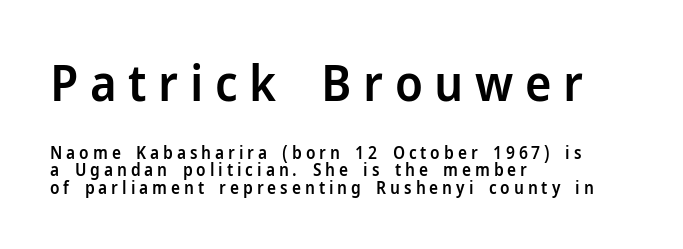
{"serif": "no", "italic": "no", "bold": "semi", "weight": "semibold", "width": "normal", "stroke_contrast": "low", "x_height": "medium", "monospaced": "no", "underline": "no", "align": "left", "line_spacing": "tight", "line_spacing_ratio": 1.02, "letter_spacing": "wide", "letter_spacing_em": 0.23, "larger_block": "first", "size_ratio": 2.94, "glyph_px": 50}
